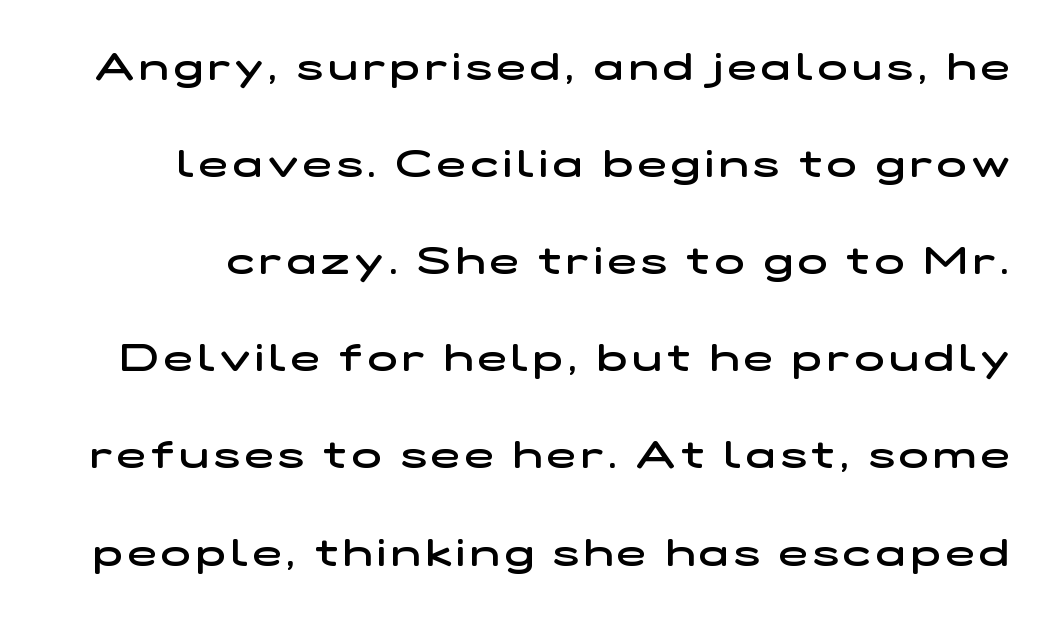
The specimen omits any rule beneath the text block's lines. Classification — sans serif. Varying glyph widths throughout — classic text-font behaviour. Honestly, the rows look like they've been pulled way apart. The letters are semibold — heavier than regular but short of a full bold.
